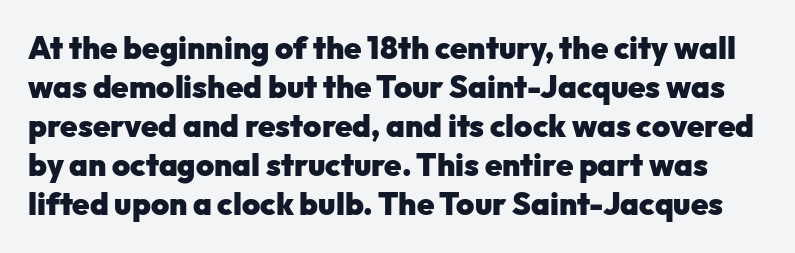
The image shows 31 px heavy sans-serif type, upright; set normal line spacing (1.26x), normal letter spacing, not underlined; low stroke contrast and a medium x-height.
